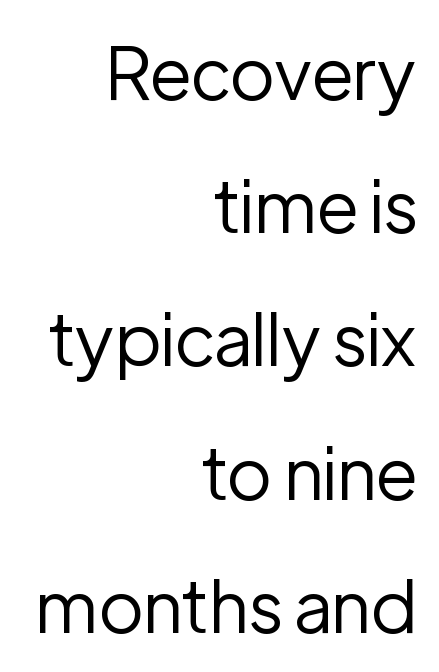
Q: Is the text bold? A: No.
Q: Is the text italic (slanted)? A: No, it is upright.
Q: Is the typeface a serif or a sans-serif typeface? A: Sans-serif.
Q: Is the text underlined? A: No.
Q: How is the paragraph aligned? A: Right-aligned.
Q: Is the spacing between letters normal or unusually wide? A: Normal.
Q: Width (condensed, normal, or wide)? A: Normal.
Q: Stroke contrast? A: Low.
Q: x-height? A: Medium.
Q: Monospaced? A: No.
